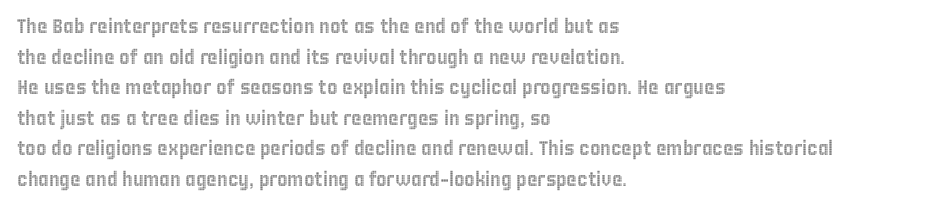
Q: Is the text italic (slanted)? A: No, it is upright.
Q: Is the text underlined? A: No.
Q: How is the paragraph aligned? A: Left-aligned.
Q: Is the spacing between letters normal or unusually wide? A: Normal.
Q: Is the spacing between lines tight, normal or loose? A: Normal.
